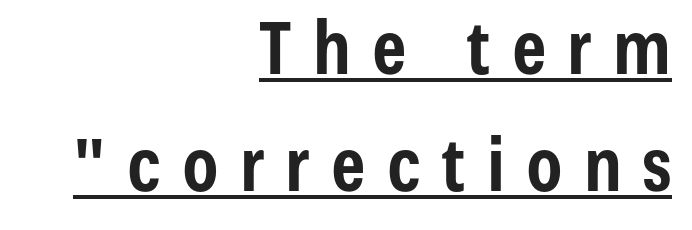
Look at the tracking — it's clearly loosened, letters drifting apart. Decoration check: the copy is underlined. Proportional: the letters do not fall into vertical columns. Whoever set this chose a conventional vertical rhythm.
